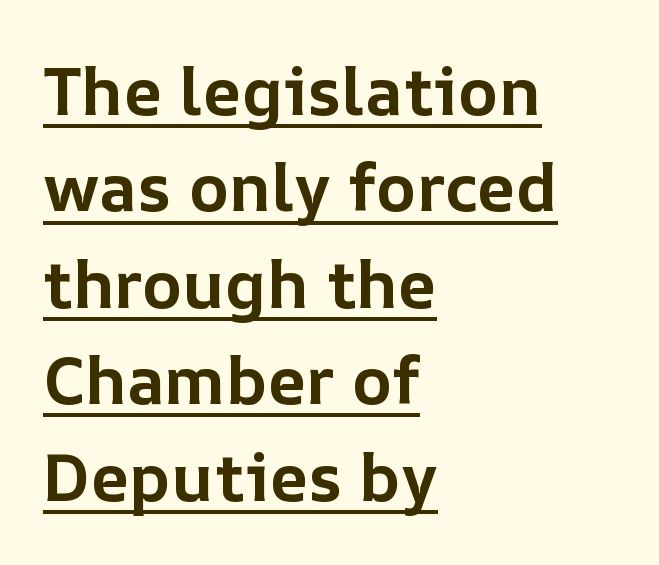
The image shows 67 px bold type, upright; set left-aligned, normal line spacing (1.44x), normal letter spacing, underlined; low stroke contrast and a medium x-height.
